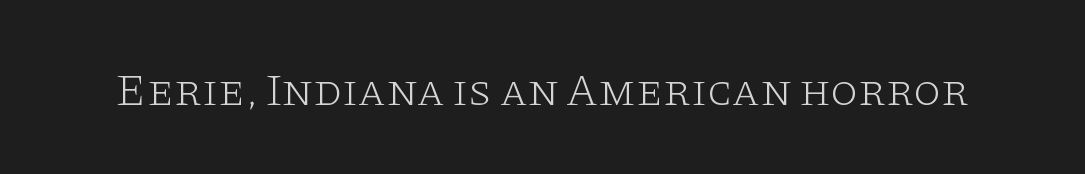
Stems here are at most as thick as an everyday book face. Looks like regular typesetting: each glyph gets only the width it needs. Lines of text with bare space underneath. Tracking value appears to be zero — textbook default spacing. A typesetter would label this face a serif.
